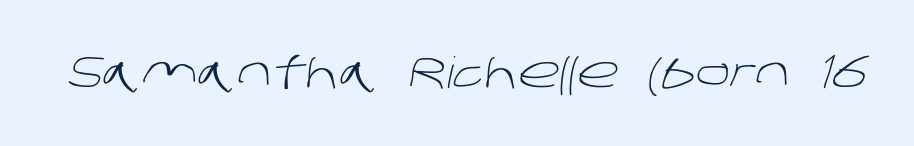
The image shows 43 px light sans-serif type; set normal letter spacing, not underlined; low stroke contrast and a large x-height.
